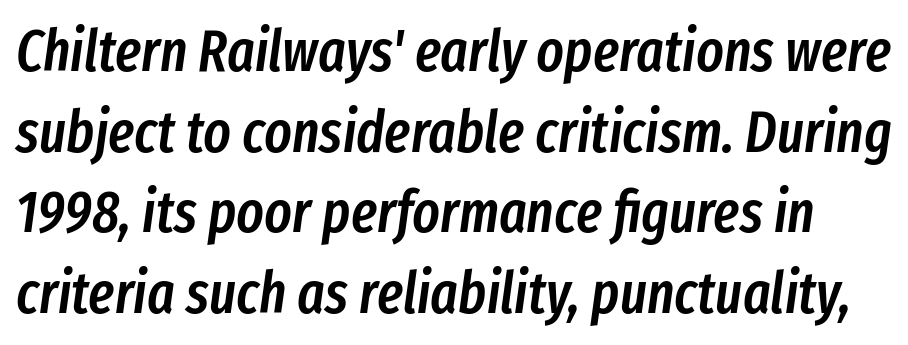
{"italic": "yes", "lean": "right", "slant_degrees": 8, "bold": "semi", "weight": "semibold", "width": "condensed", "stroke_contrast": "low", "x_height": "medium", "monospaced": "no", "underline": "no", "line_spacing": "normal", "line_spacing_ratio": 1.39, "letter_spacing": "normal", "letter_spacing_em": 0.0, "glyph_px": 58}
